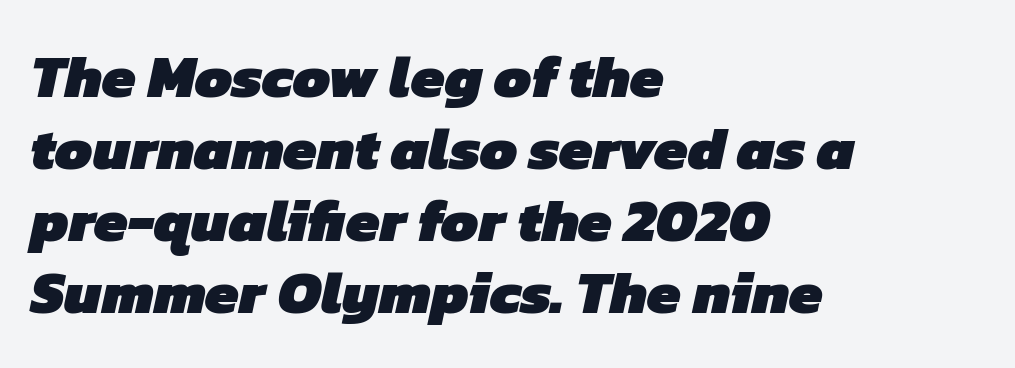
Q: Is the text bold? A: Yes.
Q: Is the typeface a serif or a sans-serif typeface? A: Sans-serif.
Q: Is the text underlined? A: No.
Q: How is the paragraph aligned? A: Left-aligned.
Q: Is the spacing between letters normal or unusually wide? A: Normal.
Q: Width (condensed, normal, or wide)? A: Normal.
Q: Stroke contrast? A: Low.
Q: x-height? A: Medium.
Q: Monospaced? A: No.
